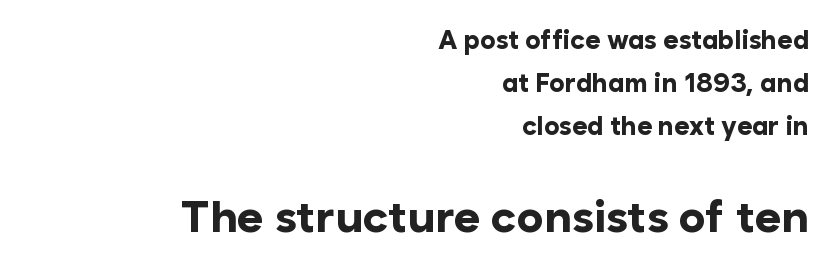
Spacing between characters is what you'd get straight out of the box. The block sitting lower on the canvas is the one with enlarged characters. Character widths vary here, with narrow letters taking less room than wide ones. These lines are set flush right with a ragged left edge.
